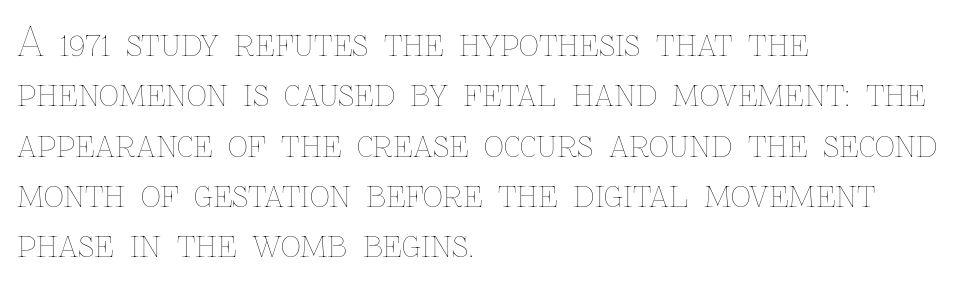
Q: Is the text bold? A: No.
Q: Is the text italic (slanted)? A: No, it is upright.
Q: Is the text underlined? A: No.
Q: How is the paragraph aligned? A: Left-aligned.
Q: Is the spacing between letters normal or unusually wide? A: Normal.
Q: Is the spacing between lines tight, normal or loose? A: Normal.
Q: Width (condensed, normal, or wide)? A: Normal.
Q: Stroke contrast? A: Low.
Q: x-height? A: Medium.
Q: Monospaced? A: No.
